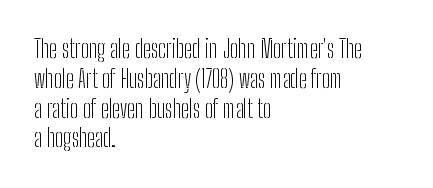
The image shows 24 px text type, upright; set left-aligned, line spacing 1.24x, normal letter spacing, not underlined.
